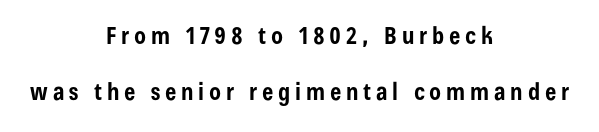
Q: Is the text bold? A: Yes.
Q: Is the text italic (slanted)? A: No, it is upright.
Q: Is the text underlined? A: No.
Q: How is the paragraph aligned? A: Centered.
Q: Is the spacing between letters normal or unusually wide? A: Unusually wide.
Q: Is the spacing between lines tight, normal or loose? A: Loose.
